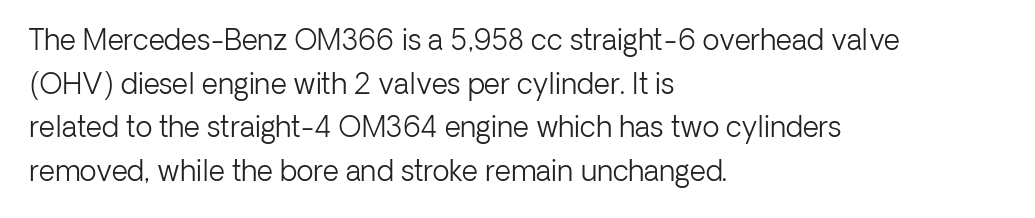
The image shows 28 px light sans-serif type, upright; set left-aligned, normal line spacing (1.56x), normal letter spacing, not underlined; low stroke contrast and a medium x-height.
